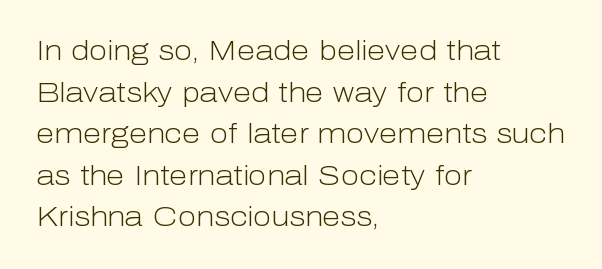
{"italic": "no", "bold": "no", "underline": "no", "align": "left", "line_spacing": "normal", "line_spacing_ratio": 1.54, "letter_spacing": "normal", "letter_spacing_em": 0.0, "glyph_px": 27}
